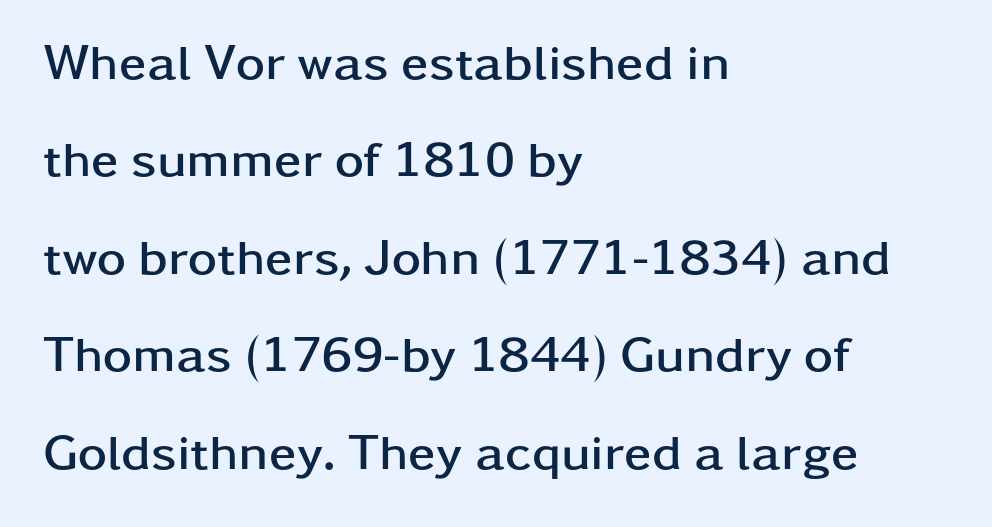
{"serif": "no", "italic": "no", "bold": "yes", "weight": "semibold", "width": "wide", "stroke_contrast": "low", "x_height": "medium", "monospaced": "no", "underline": "no", "align": "left", "line_spacing": "loose", "line_spacing_ratio": 1.95, "letter_spacing": "normal", "letter_spacing_em": 0.0, "glyph_px": 50}
